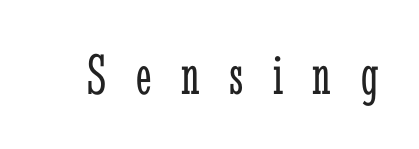
Q: Is the text bold? A: No.
Q: Is the text italic (slanted)? A: No, it is upright.
Q: Is the typeface a serif or a sans-serif typeface? A: Serif.
Q: Is the text underlined? A: No.
Q: Is the spacing between letters normal or unusually wide? A: Unusually wide.
Q: Width (condensed, normal, or wide)? A: Condensed.
Q: Stroke contrast? A: Low.
Q: x-height? A: Medium.
Q: Monospaced? A: No.
